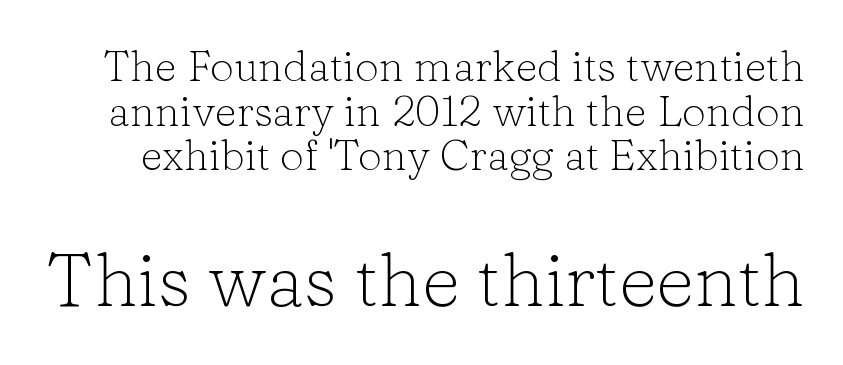
Q: Is the text bold? A: No.
Q: Is the text italic (slanted)? A: No, it is upright.
Q: Is the typeface a serif or a sans-serif typeface? A: Serif.
Q: Is the text underlined? A: No.
Q: Is the spacing between letters normal or unusually wide? A: Normal.
Q: Is the spacing between lines tight, normal or loose? A: Tight.
Q: Which block of text is set in a larger size, the first (top) or the second (bottom)? A: The second (bottom) one.
Q: Width (condensed, normal, or wide)? A: Normal.
Q: Stroke contrast? A: Low.
Q: x-height? A: Medium.
Q: Monospaced? A: No.
